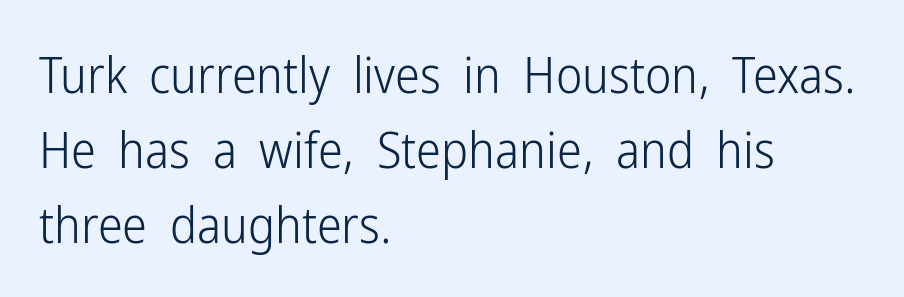
Each word holds together tightly as a unit, with standard inter-letter gaps. This is the regular roman posture of the typeface. Think standard paragraph weight, or any step lighter than that. Plain, unruled lines of type.
